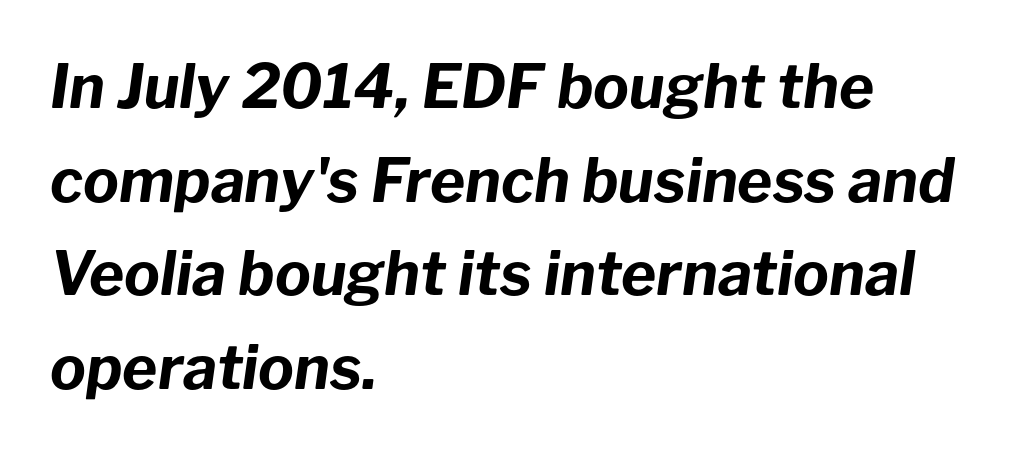
The image shows 60 px bold type, italic (leaning right); set left-aligned, normal line spacing (1.56x), normal letter spacing, not underlined; low stroke contrast and a medium x-height.
